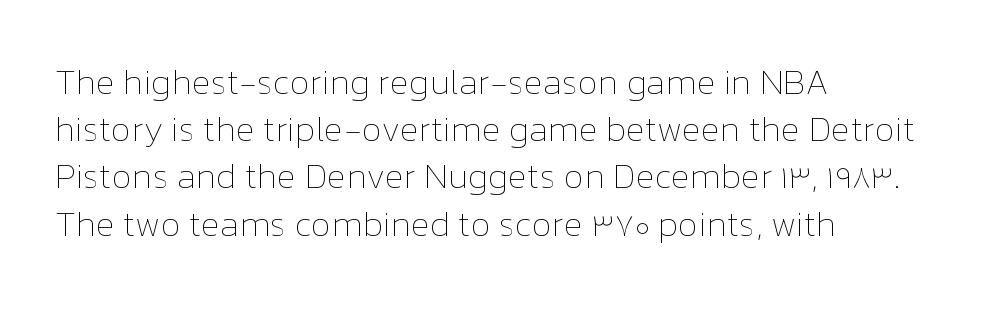
Q: Is the text bold? A: No.
Q: Is the text italic (slanted)? A: No, it is upright.
Q: Is the text underlined? A: No.
Q: How is the paragraph aligned? A: Left-aligned.
Q: Is the spacing between letters normal or unusually wide? A: Normal.
Q: Is the spacing between lines tight, normal or loose? A: Normal.
Q: Width (condensed, normal, or wide)? A: Normal.
Q: Stroke contrast? A: Low.
Q: x-height? A: Medium.
Q: Monospaced? A: No.
